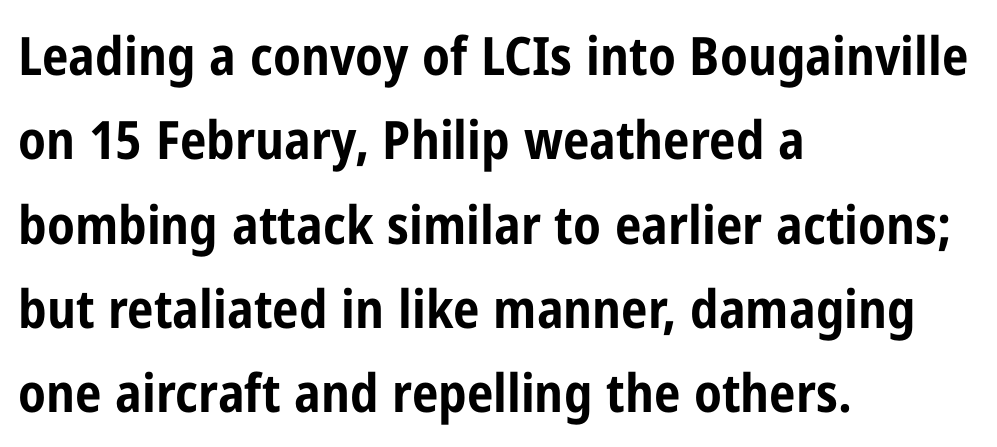
{"serif": "no", "italic": "no", "bold": "yes", "weight": "bold", "width": "condensed", "stroke_contrast": "low", "x_height": "medium", "monospaced": "no", "underline": "no", "align": "left", "line_spacing": "normal", "line_spacing_ratio": 1.59, "letter_spacing": "normal", "letter_spacing_em": 0.0, "glyph_px": 53}
